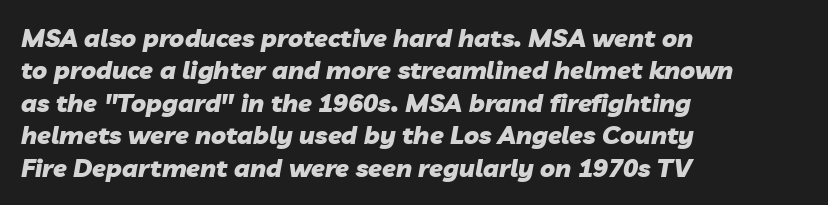
The typography opts for an oblique posture over an upright one. What stands out about the letter spacing? Nothing — it is the standard amount. The sample has been set heavy, in full bold. The designer left line spacing at the default. The space directly below the letters is spotless. If you drew a ruler down the left edge, every line would touch it.
